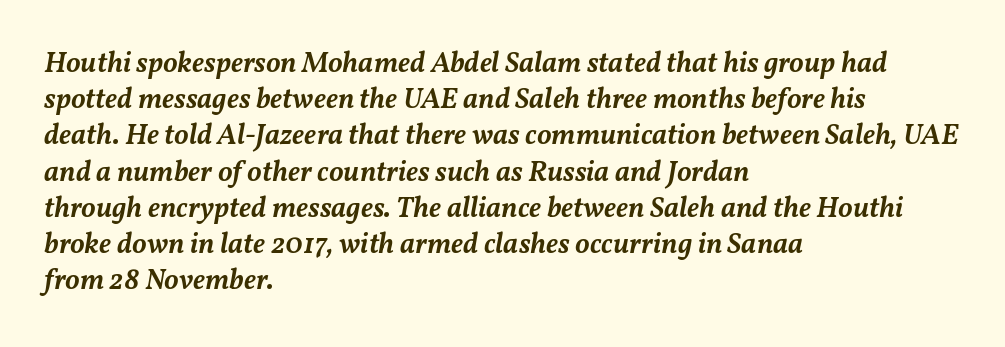
Q: Is the text bold? A: Semi-bold.
Q: Is the text italic (slanted)? A: Yes, it leans right by about 11 degrees.
Q: Is the text underlined? A: No.
Q: How is the paragraph aligned? A: Left-aligned.
Q: Is the spacing between letters normal or unusually wide? A: Normal.
Q: Is the spacing between lines tight, normal or loose? A: Normal.
Q: Width (condensed, normal, or wide)? A: Normal.
Q: Stroke contrast? A: Medium.
Q: x-height? A: Medium.
Q: Monospaced? A: No.
